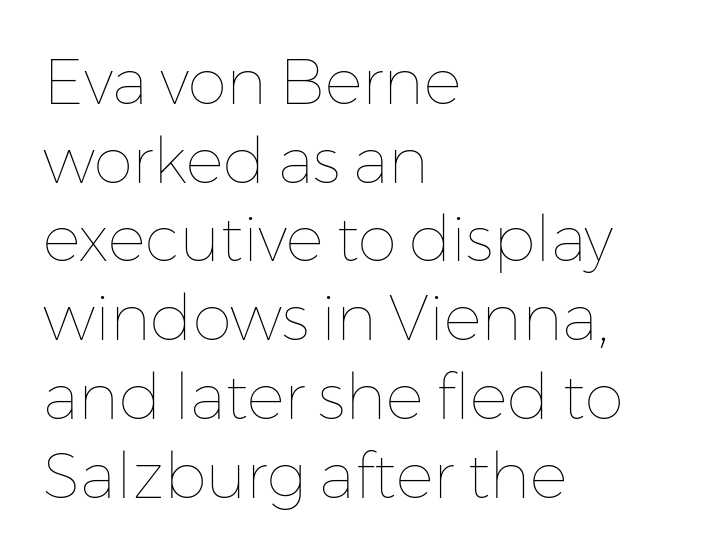
Q: Is the text bold? A: No.
Q: Is the text italic (slanted)? A: No, it is upright.
Q: Is the text underlined? A: No.
Q: How is the paragraph aligned? A: Left-aligned.
Q: Is the spacing between letters normal or unusually wide? A: Normal.
Q: Is the spacing between lines tight, normal or loose? A: Normal.
Q: Width (condensed, normal, or wide)? A: Normal.
Q: Stroke contrast? A: Low.
Q: x-height? A: Medium.
Q: Monospaced? A: No.
